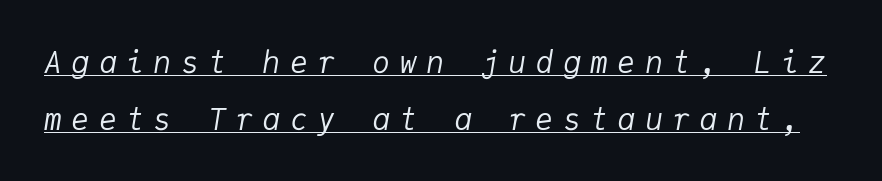
The image shows 30 px regular-weight type, italic (leaning right), monospaced; set loose line spacing (1.9x), unusually wide letter spacing (+0.31 em), underlined; low stroke contrast and a medium x-height.
